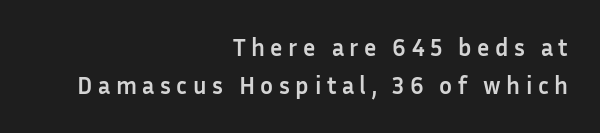
Q: Is the text bold? A: Yes.
Q: Is the text italic (slanted)? A: No, it is upright.
Q: Is the text underlined? A: No.
Q: How is the paragraph aligned? A: Right-aligned.
Q: Is the spacing between letters normal or unusually wide? A: Unusually wide.
Q: Is the spacing between lines tight, normal or loose? A: Normal.
